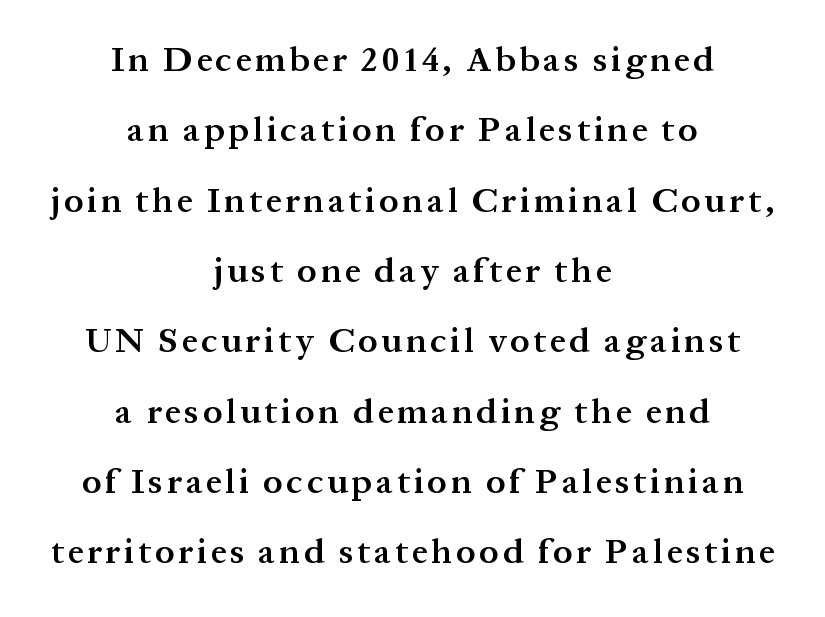
The image shows 35 px semibold serif type, upright; set centered, loose line spacing (2.01x), not underlined; medium stroke contrast and a medium x-height.
